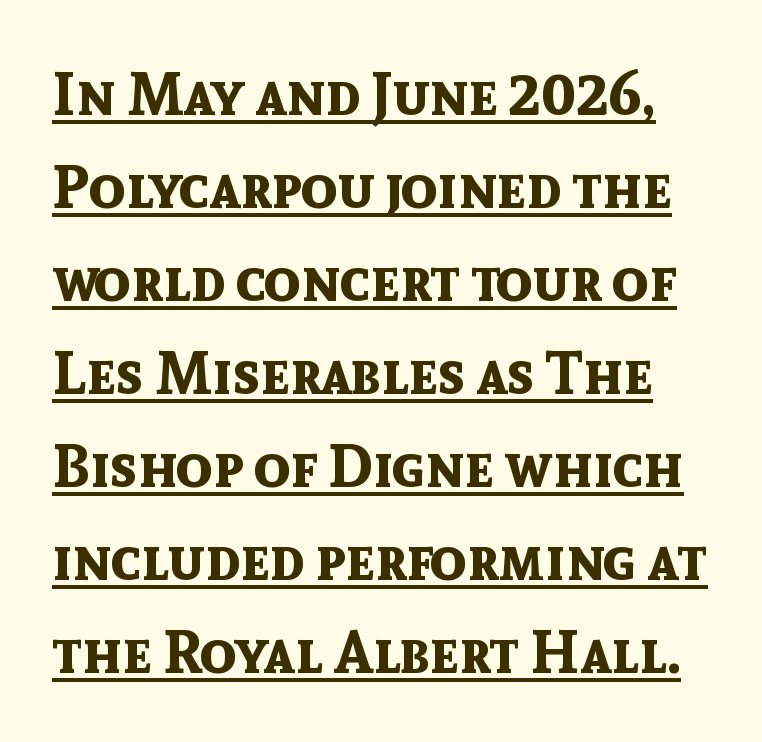
The image shows 60 px bold sans-serif type, upright; set normal line spacing (1.55x), normal letter spacing, underlined; a medium x-height.
